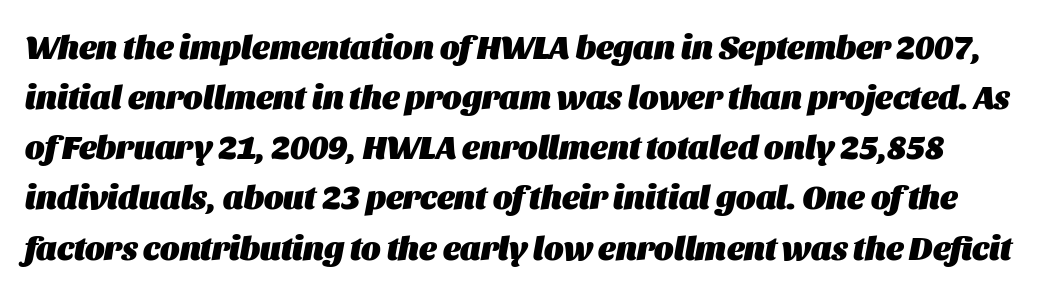
The image shows 33 px heavy type, italic (leaning right); set normal line spacing (1.52x), normal letter spacing, not underlined; medium stroke contrast and a large x-height.
